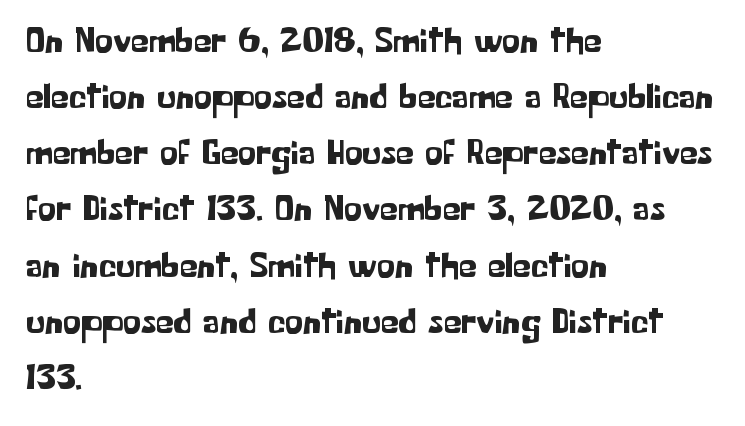
{"serif": "no", "italic": "no", "width": "normal", "stroke_contrast": "low", "x_height": "medium", "monospaced": "no", "underline": "no", "align": "left", "line_spacing": "normal", "line_spacing_ratio": 1.56, "letter_spacing": "normal", "letter_spacing_em": 0.0, "glyph_px": 36}
